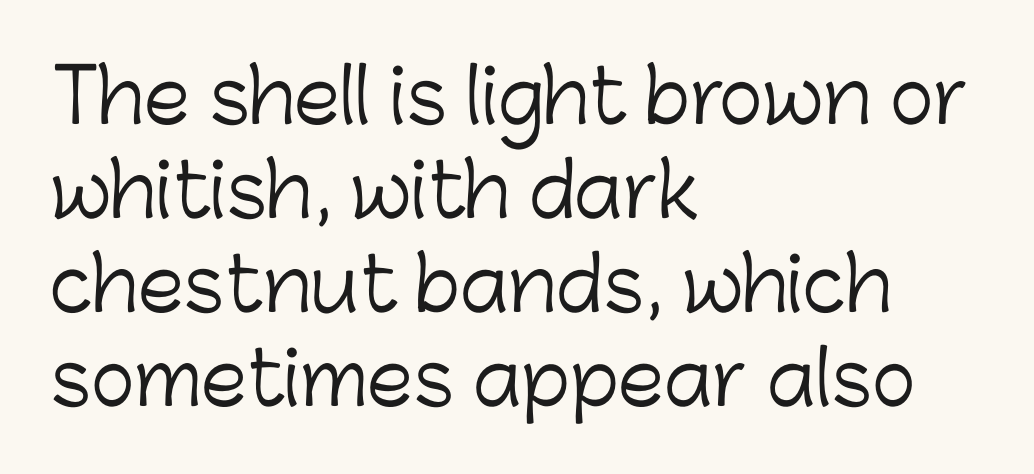
{"serif": "no", "italic": "no", "bold": "no", "weight": "light", "width": "normal", "stroke_contrast": "low", "x_height": "medium", "monospaced": "no", "underline": "no", "align": "left", "line_spacing": "normal", "line_spacing_ratio": 1.27, "letter_spacing": "normal", "letter_spacing_em": 0.0, "glyph_px": 74}
